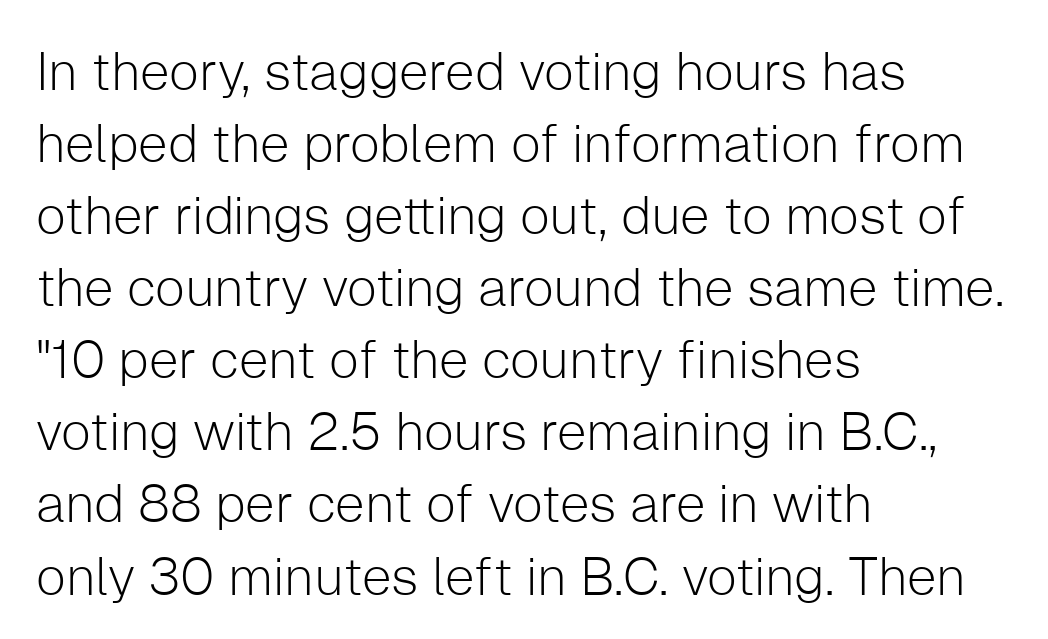
Q: Is the text bold? A: No.
Q: Is the text italic (slanted)? A: No, it is upright.
Q: Is the typeface a serif or a sans-serif typeface? A: Sans-serif.
Q: Is the text underlined? A: No.
Q: How is the paragraph aligned? A: Left-aligned.
Q: Is the spacing between letters normal or unusually wide? A: Normal.
Q: Is the spacing between lines tight, normal or loose? A: Normal.
Q: Width (condensed, normal, or wide)? A: Normal.
Q: Stroke contrast? A: Low.
Q: x-height? A: Medium.
Q: Monospaced? A: No.
